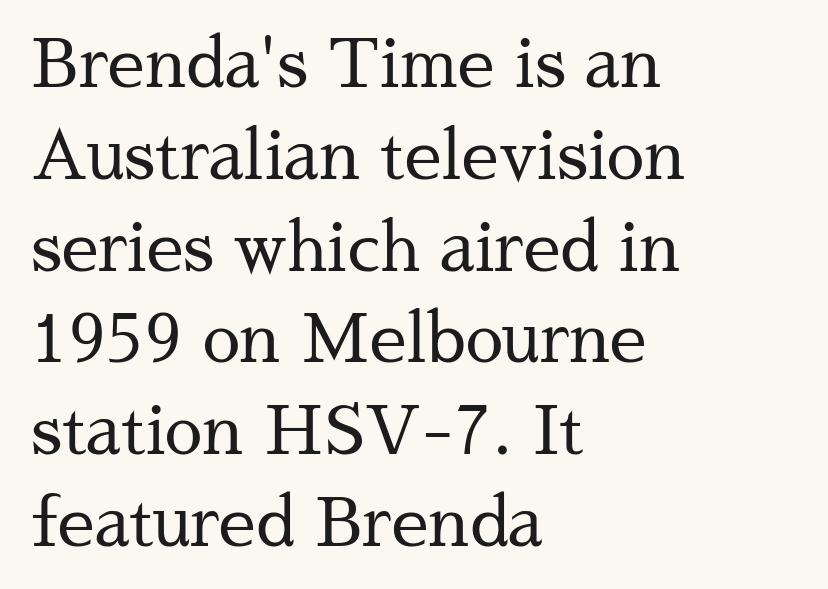
The image shows 67 px regular-weight serif type, upright; set left-aligned, normal line spacing (1.37x), normal letter spacing, not underlined; medium stroke contrast and a medium x-height.
